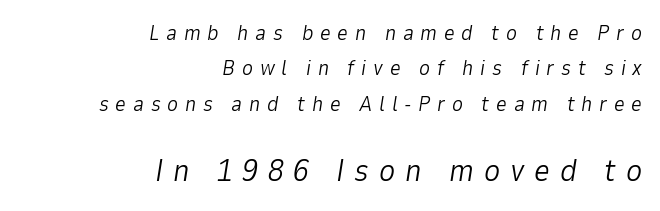
{"italic": "yes", "lean": "right", "slant_degrees": 9, "bold": "no", "weight": "light", "width": "normal", "stroke_contrast": "low", "x_height": "medium", "monospaced": "no", "underline": "no", "align": "right", "line_spacing": "normal", "line_spacing_ratio": 1.69, "letter_spacing": "wide", "letter_spacing_em": 0.32, "larger_block": "second", "size_ratio": 1.48, "glyph_px": 31}
